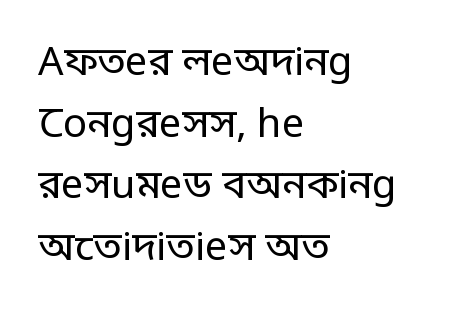
The image shows 40 px regular-weight, condensed sans-serif type, upright; set left-aligned, normal line spacing (1.54x), normal letter spacing, not underlined; low stroke contrast.
